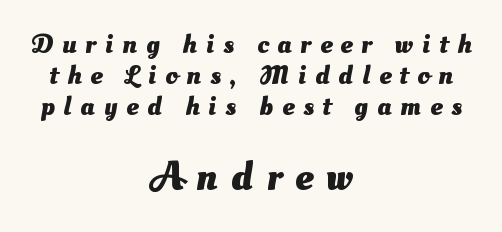
How heavy is the stroke? Heavy — this is a bold. If you folded the block vertically in half, each line would mirror itself in length. A typesetter would call this proportional, since set widths differ per character. Regarding serifs, this sample does without them. Scale increases going downward across the two blocks.
